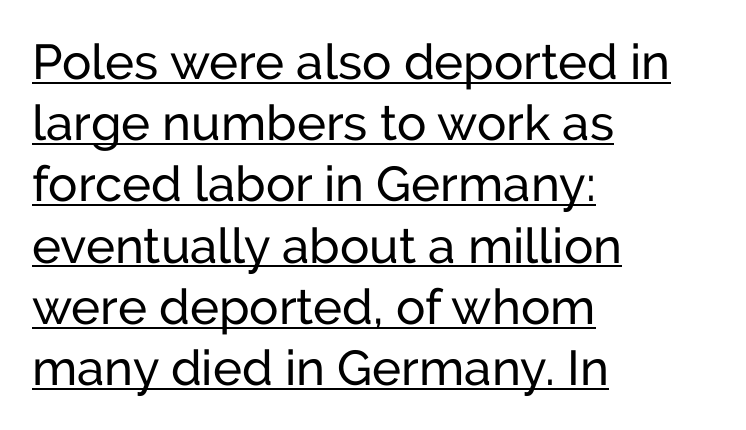
Q: Is the text italic (slanted)? A: No, it is upright.
Q: Is the typeface a serif or a sans-serif typeface? A: Sans-serif.
Q: Is the text underlined? A: Yes.
Q: How is the paragraph aligned? A: Left-aligned.
Q: Is the spacing between letters normal or unusually wide? A: Normal.
Q: Is the spacing between lines tight, normal or loose? A: Normal.
Q: Width (condensed, normal, or wide)? A: Normal.
Q: Stroke contrast? A: Low.
Q: x-height? A: Medium.
Q: Monospaced? A: No.
